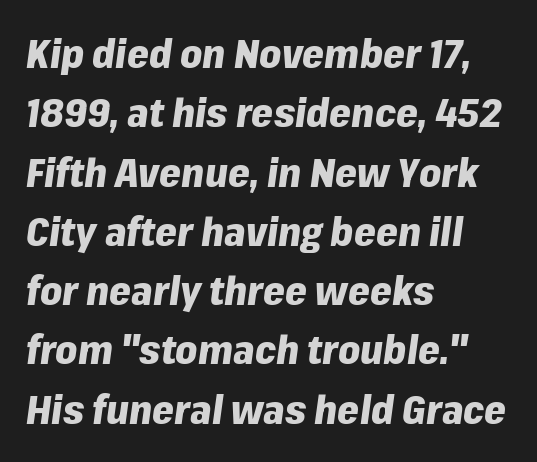
{"italic": "yes", "lean": "right", "slant_degrees": 8, "bold": "yes", "weight": "heavy", "width": "normal", "stroke_contrast": "low", "x_height": "medium", "monospaced": "no", "underline": "no", "align": "left", "line_spacing": "normal", "line_spacing_ratio": 1.52, "letter_spacing": "normal", "letter_spacing_em": 0.0, "glyph_px": 39}
